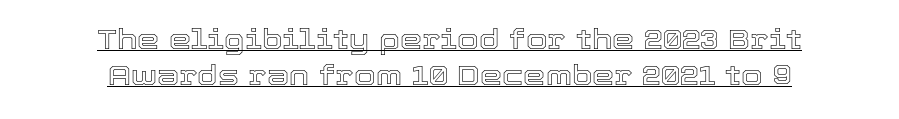
{"italic": "no", "width": "normal", "x_height": "medium", "monospaced": "no", "underline": "yes", "align": "center", "line_spacing": "normal", "line_spacing_ratio": 1.27, "letter_spacing": "normal", "letter_spacing_em": 0.0, "glyph_px": 28}
